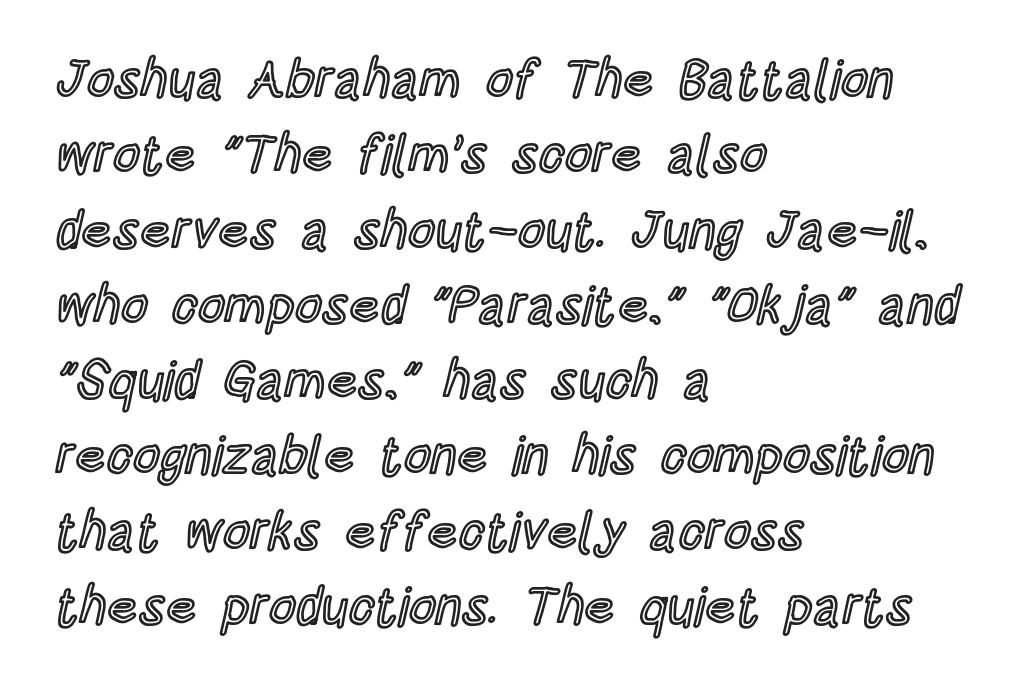
{"width": "condensed", "x_height": "large", "monospaced": "no", "underline": "no", "align": "left", "line_spacing": "normal", "line_spacing_ratio": 1.42, "letter_spacing": "normal", "letter_spacing_em": 0.0, "glyph_px": 53}
